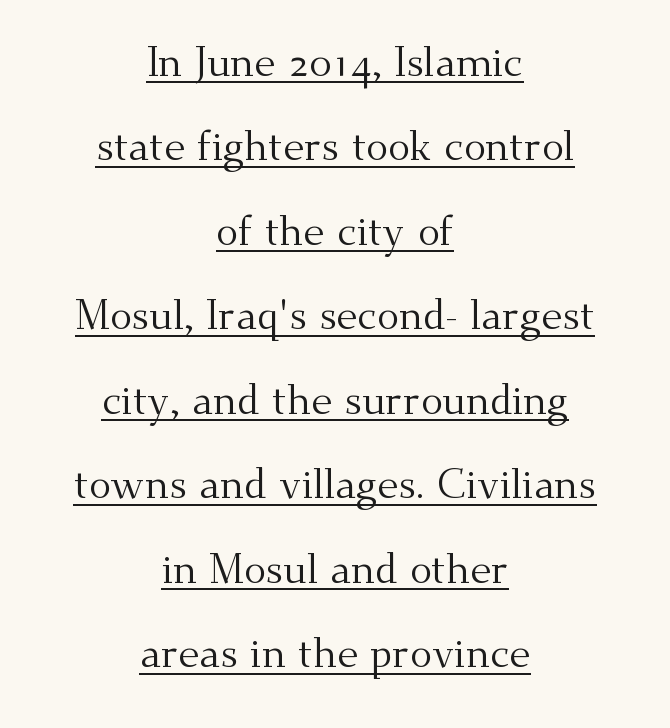
The image shows 41 px regular-weight serif type, upright; set centered, loose line spacing (2.06x), normal letter spacing, underlined; medium stroke contrast and a small x-height.
